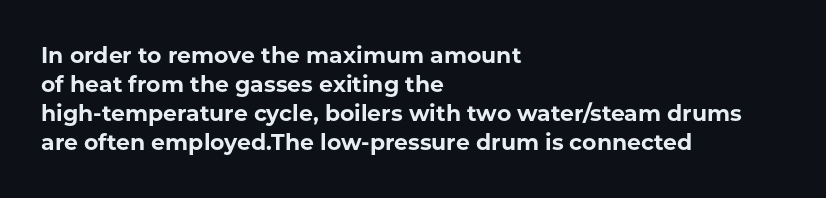
I'd describe the lettering as bold — thick and assertive. Line starts are locked; line ends wander. Nope, not italic — everything's standing straight. Only glyphs here, with clear space below each row.
